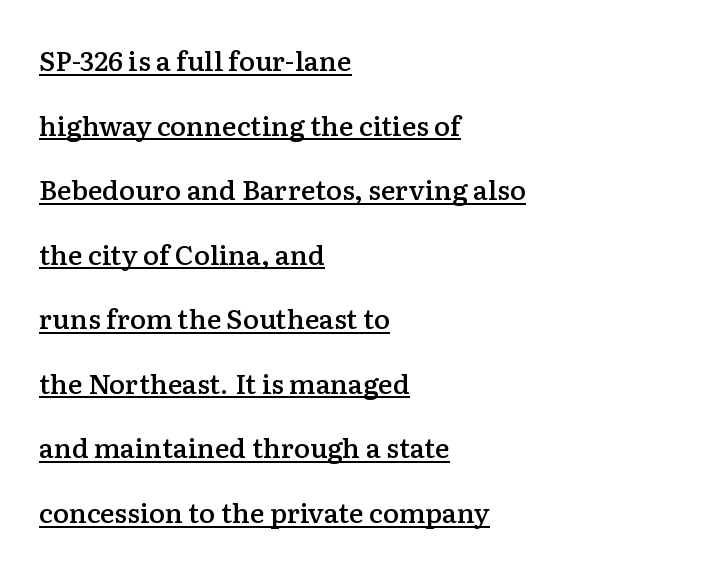
{"italic": "no", "bold": "semi", "underline": "yes", "align": "left", "line_spacing": "loose", "line_spacing_ratio": 2.39, "letter_spacing": "normal", "letter_spacing_em": 0.0, "glyph_px": 27}
